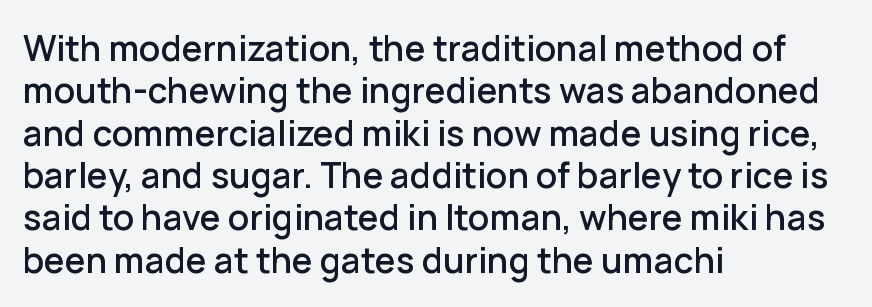
Q: Is the text italic (slanted)? A: No, it is upright.
Q: Is the typeface a serif or a sans-serif typeface? A: Sans-serif.
Q: Is the text underlined? A: No.
Q: How is the paragraph aligned? A: Left-aligned.
Q: Is the spacing between letters normal or unusually wide? A: Normal.
Q: Width (condensed, normal, or wide)? A: Normal.
Q: Stroke contrast? A: Low.
Q: x-height? A: Medium.
Q: Monospaced? A: No.
